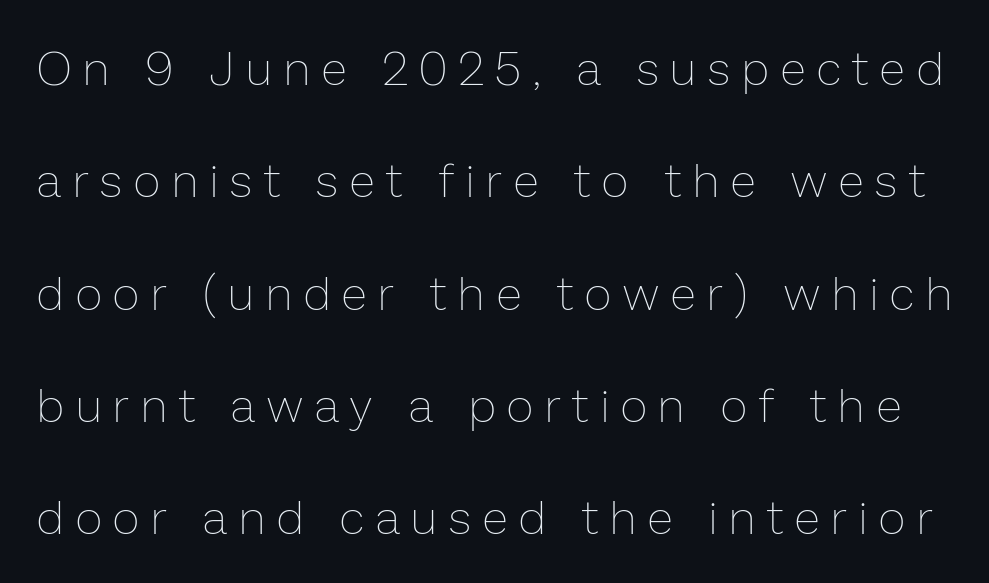
{"italic": "no", "bold": "no", "weight": "thin", "width": "normal", "stroke_contrast": "low", "x_height": "medium", "monospaced": "no", "underline": "no", "line_spacing": "loose", "line_spacing_ratio": 2.39, "letter_spacing": "wide", "letter_spacing_em": 0.26, "glyph_px": 47}
